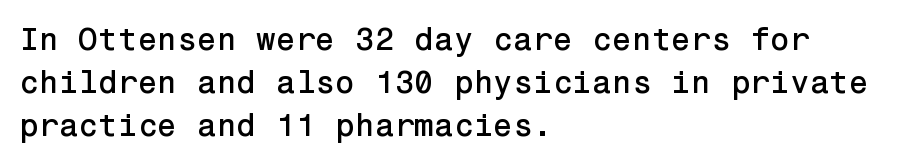
{"serif": "no", "italic": "no", "width": "normal", "stroke_contrast": "low", "x_height": "medium", "underline": "no", "align": "left", "line_spacing": "normal", "line_spacing_ratio": 1.34, "letter_spacing": "normal", "letter_spacing_em": 0.0, "glyph_px": 32}
